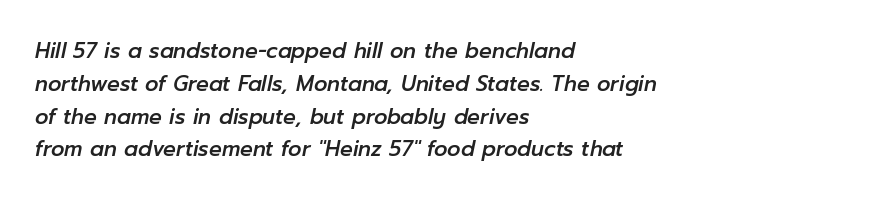
Rendered with sloped, italic letterforms. Observe the ordinary spacing: letters are neighbours, not strangers. A typesetter would call this leading conventional body-copy spacing. The rag falls on the right side of this text block. Bare-footed words on every line.
